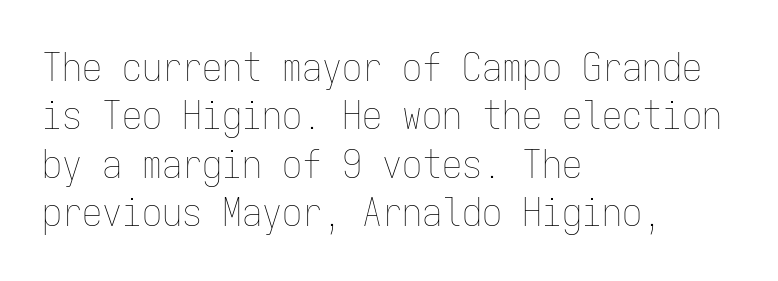
A clean baseline with only descenders dipping below it. Nothing unusual about the tracking: characters are spaced as the font intends. When letters stand straight like this, we call the style roman or upright. Compared with a centered layout, this one pins lines to the left instead. A typesetter would call this monospace, since all characters share one set width.
